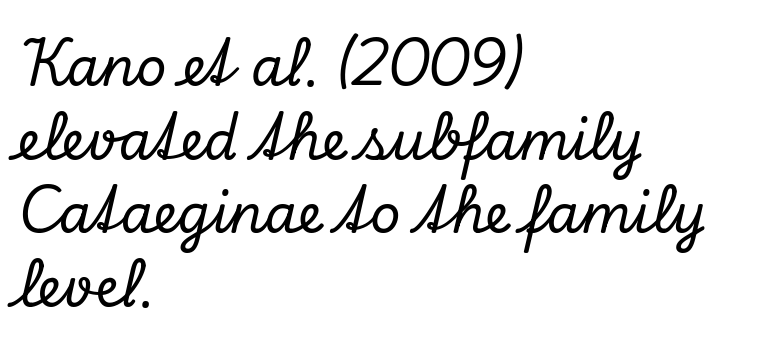
The image shows 53 px serif type, italic (leaning right); set left-aligned, normal line spacing (1.39x), normal letter spacing, not underlined; low stroke contrast and a small x-height.
